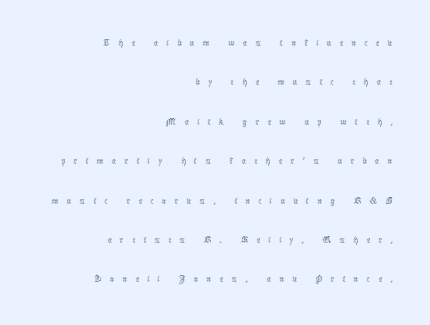
Q: Is the text bold? A: No.
Q: Is the text italic (slanted)? A: No, it is upright.
Q: Is the text underlined? A: No.
Q: How is the paragraph aligned? A: Right-aligned.
Q: Is the spacing between letters normal or unusually wide? A: Unusually wide.
